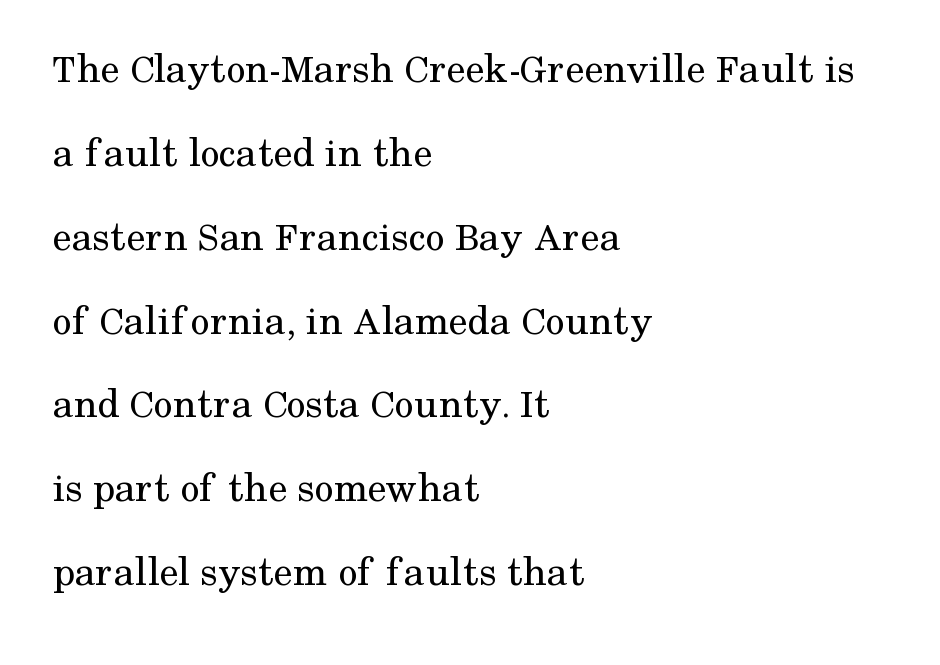
Check under the words: just untouched page. Tracking here is standard; glyphs follow each other at the usual distance. Line starts are locked; line ends wander. Do the characters align in a grid? No, the font is proportional. Widely set lines give the paragraph a tall, airy silhouette. Every character sits straight up, as roman type does.
